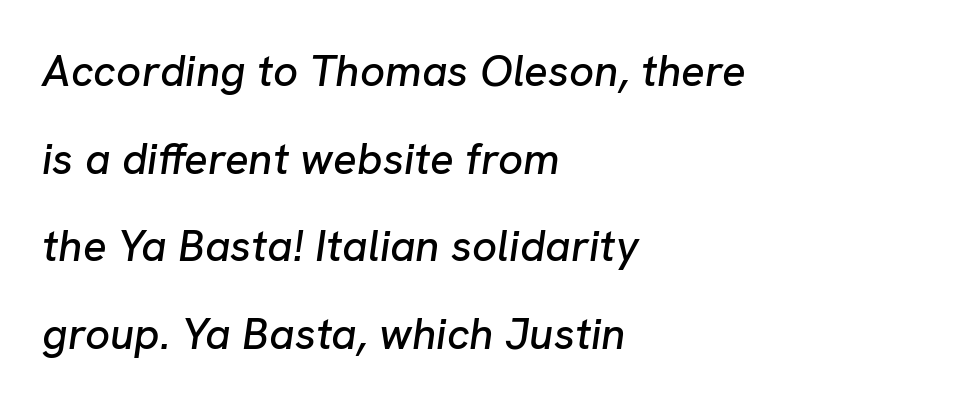
Q: Is the text italic (slanted)? A: Yes, it leans right by about 8 degrees.
Q: Is the text underlined? A: No.
Q: How is the paragraph aligned? A: Left-aligned.
Q: Is the spacing between letters normal or unusually wide? A: Normal.
Q: Is the spacing between lines tight, normal or loose? A: Loose.
Q: Width (condensed, normal, or wide)? A: Normal.
Q: Stroke contrast? A: Low.
Q: x-height? A: Medium.
Q: Monospaced? A: No.
